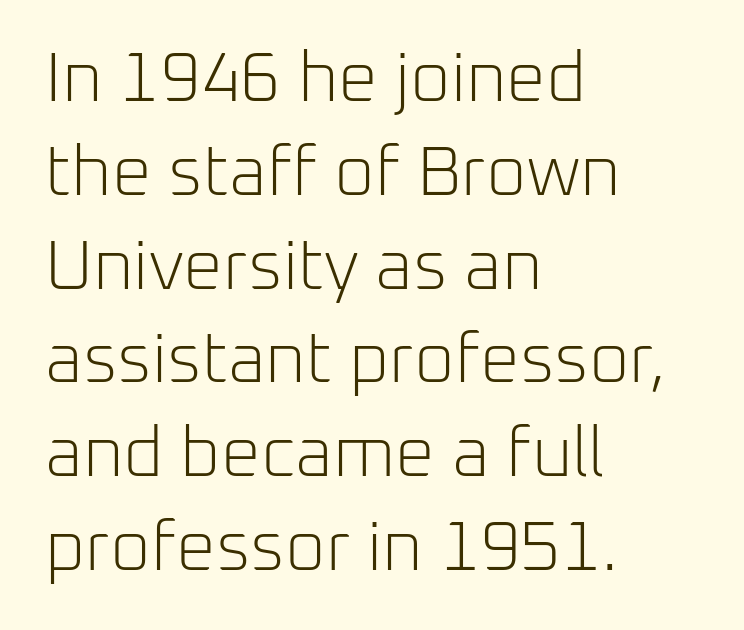
{"serif": "no", "italic": "no", "bold": "no", "weight": "light", "width": "normal", "stroke_contrast": "low", "x_height": "medium", "monospaced": "no", "underline": "no", "align": "left", "line_spacing": "normal", "line_spacing_ratio": 1.34, "letter_spacing": "normal", "letter_spacing_em": 0.0, "glyph_px": 70}
